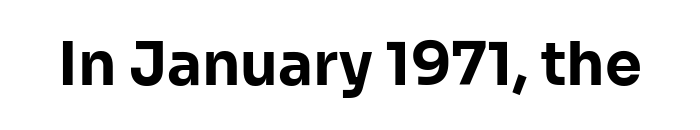
Q: Is the text bold? A: Yes.
Q: Is the text italic (slanted)? A: No, it is upright.
Q: Is the typeface a serif or a sans-serif typeface? A: Sans-serif.
Q: Is the text underlined? A: No.
Q: Is the spacing between letters normal or unusually wide? A: Normal.
Q: Width (condensed, normal, or wide)? A: Normal.
Q: Stroke contrast? A: Low.
Q: x-height? A: Medium.
Q: Monospaced? A: No.
